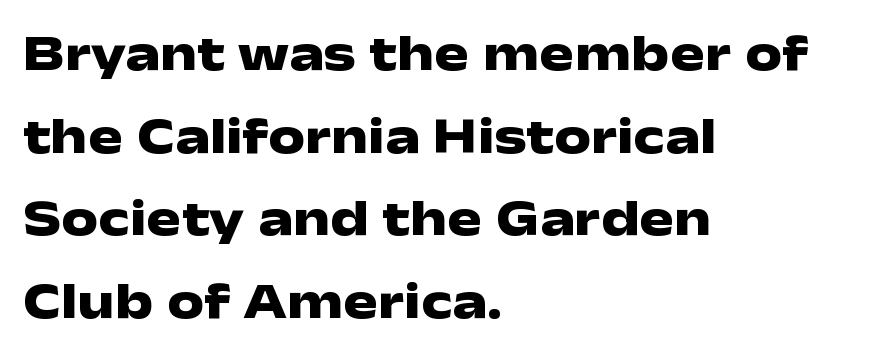
{"serif": "no", "italic": "no", "bold": "yes", "weight": "heavy", "width": "wide", "stroke_contrast": "low", "x_height": "medium", "monospaced": "no", "underline": "no", "align": "left", "line_spacing": "normal", "line_spacing_ratio": 1.59, "letter_spacing": "normal", "letter_spacing_em": 0.0, "glyph_px": 52}
